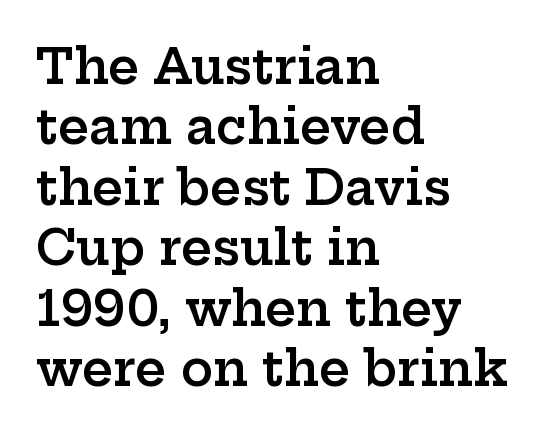
Q: Is the text bold? A: Semi-bold.
Q: Is the text italic (slanted)? A: No, it is upright.
Q: Is the typeface a serif or a sans-serif typeface? A: Serif.
Q: Is the text underlined? A: No.
Q: How is the paragraph aligned? A: Left-aligned.
Q: Is the spacing between letters normal or unusually wide? A: Normal.
Q: Is the spacing between lines tight, normal or loose? A: Normal.
Q: Width (condensed, normal, or wide)? A: Wide.
Q: Stroke contrast? A: Low.
Q: x-height? A: Medium.
Q: Monospaced? A: No.
